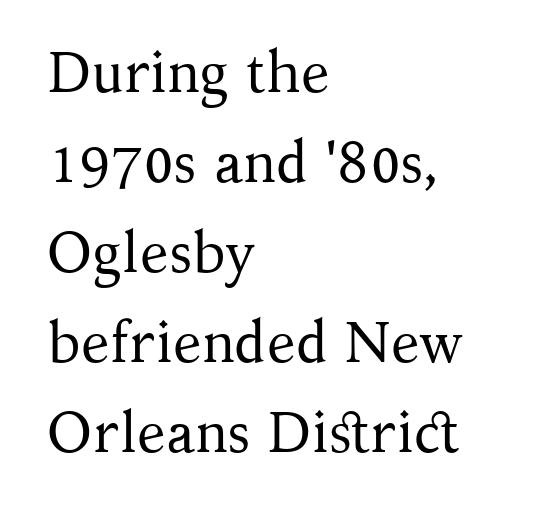
The image shows 58 px regular-weight serif type, upright; set left-aligned, normal line spacing (1.55x), normal letter spacing, not underlined; medium stroke contrast and a medium x-height.
